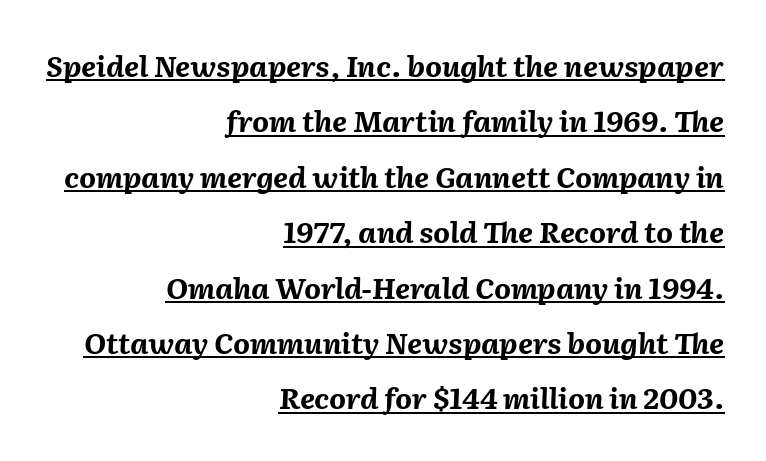
{"italic": "yes", "lean": "right", "slant_degrees": 2, "bold": "yes", "weight": "bold", "width": "normal", "stroke_contrast": "medium", "x_height": "medium", "monospaced": "no", "underline": "yes", "align": "right", "line_spacing": "loose", "line_spacing_ratio": 1.91, "letter_spacing": "normal", "letter_spacing_em": 0.0, "glyph_px": 29}
